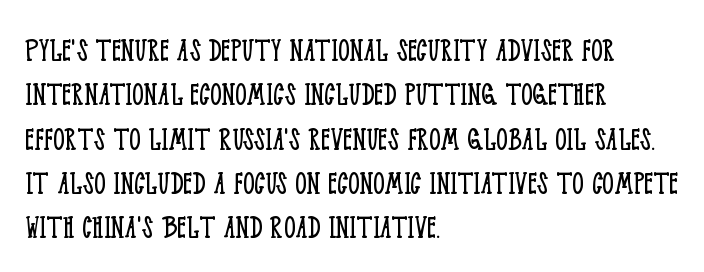
The image shows 36 px light, condensed serif type, upright; set left-aligned, line spacing 1.23x, normal letter spacing, not underlined; low stroke contrast and a large x-height.
